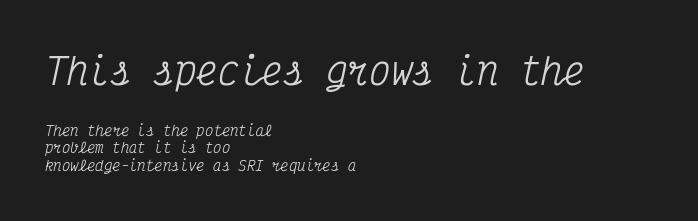
{"serif": "yes", "italic": "yes", "lean": "right", "slant_degrees": 12, "width": "condensed", "stroke_contrast": "medium", "x_height": "medium", "monospaced": "yes", "underline": "no", "align": "left", "line_spacing": "normal", "line_spacing_ratio": 1.27, "letter_spacing": "normal", "letter_spacing_em": 0.0, "larger_block": "first", "size_ratio": 2.57, "glyph_px": 36}
